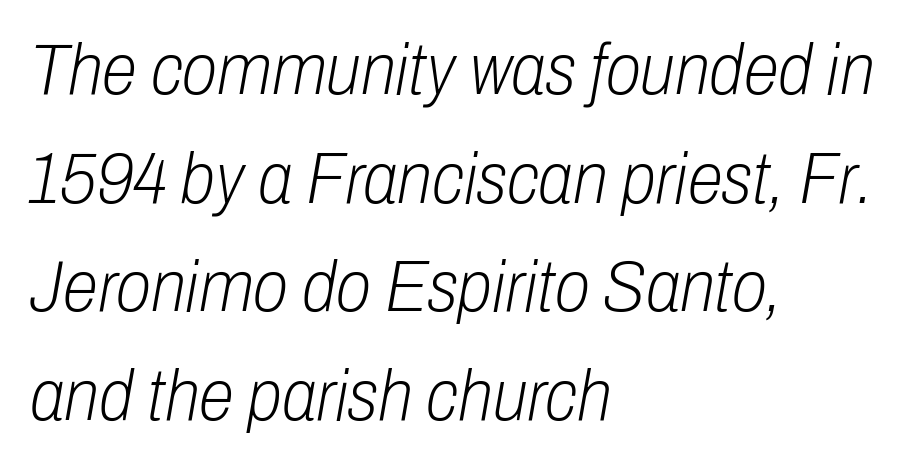
Q: Is the text bold? A: No.
Q: Is the text italic (slanted)? A: Yes, it leans right by about 10 degrees.
Q: Is the text underlined? A: No.
Q: How is the paragraph aligned? A: Left-aligned.
Q: Is the spacing between letters normal or unusually wide? A: Normal.
Q: Is the spacing between lines tight, normal or loose? A: Normal.
Q: Width (condensed, normal, or wide)? A: Condensed.
Q: Stroke contrast? A: Low.
Q: x-height? A: Medium.
Q: Monospaced? A: No.
